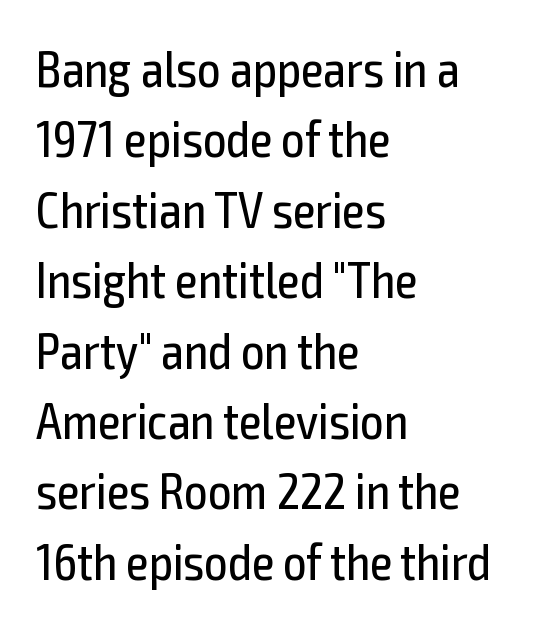
The compositor pushed each line to the left boundary. Character widths vary here, with narrow letters taking less room than wide ones. Tall strokes in this sample are plumb rather than angled. Quick note: underline off.
